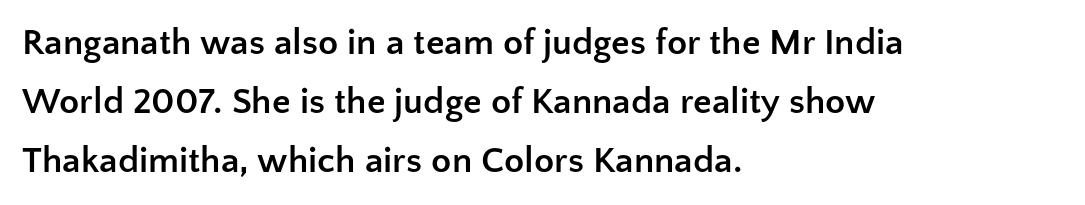
{"serif": "no", "italic": "no", "bold": "yes", "weight": "semibold", "width": "normal", "stroke_contrast": "low", "x_height": "medium", "monospaced": "no", "underline": "no", "align": "left", "line_spacing": "normal", "line_spacing_ratio": 1.6, "letter_spacing": "normal", "letter_spacing_em": 0.0, "glyph_px": 37}
